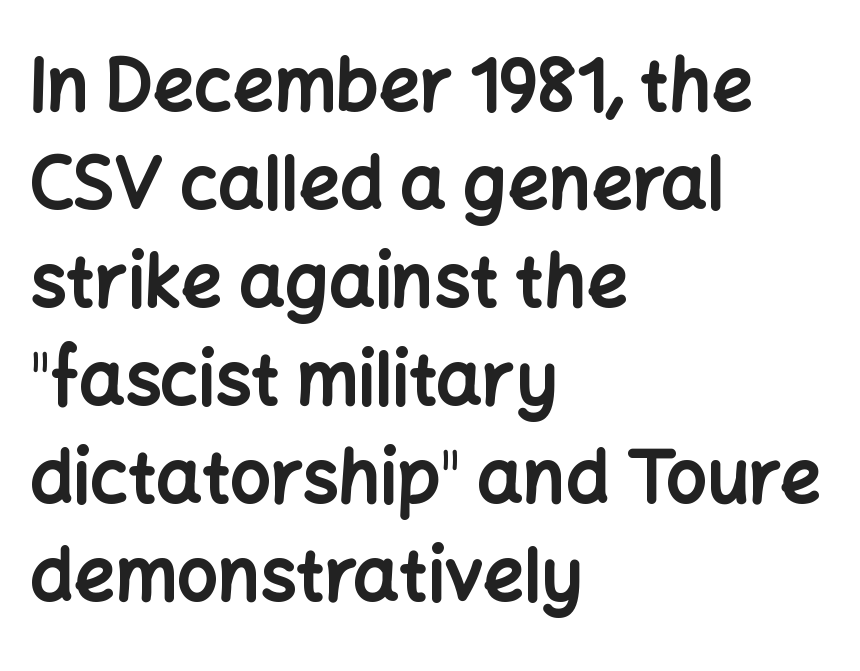
{"serif": "no", "italic": "no", "bold": "yes", "weight": "bold", "width": "normal", "stroke_contrast": "low", "x_height": "medium", "monospaced": "no", "underline": "no", "align": "left", "line_spacing": "normal", "line_spacing_ratio": 1.36, "letter_spacing": "normal", "letter_spacing_em": 0.0, "glyph_px": 72}
